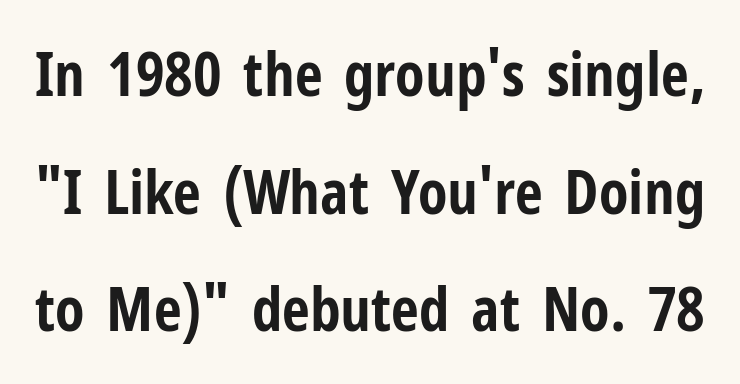
The image shows 61 px bold, condensed sans-serif type, upright; set loose line spacing (1.93x), normal letter spacing, not underlined; low stroke contrast and a medium x-height.
